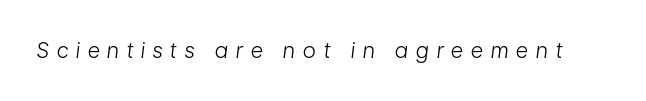
It's the slanting kind of type. The tracking jumps out immediately: characters are airy and widely separated. Vertical stems look standard width or narrower in stroke. The gap between lines stays unmarked.
